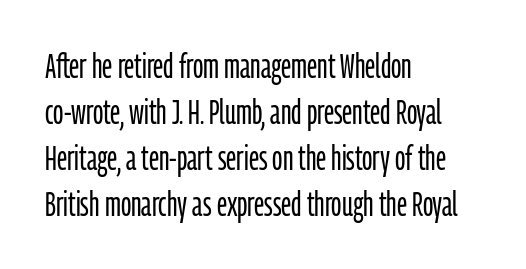
Q: Is the text bold? A: No.
Q: Is the text italic (slanted)? A: No, it is upright.
Q: Is the typeface a serif or a sans-serif typeface? A: Sans-serif.
Q: Is the text underlined? A: No.
Q: How is the paragraph aligned? A: Left-aligned.
Q: Is the spacing between letters normal or unusually wide? A: Normal.
Q: Is the spacing between lines tight, normal or loose? A: Normal.
Q: Width (condensed, normal, or wide)? A: Condensed.
Q: Stroke contrast? A: Low.
Q: x-height? A: Medium.
Q: Monospaced? A: No.
